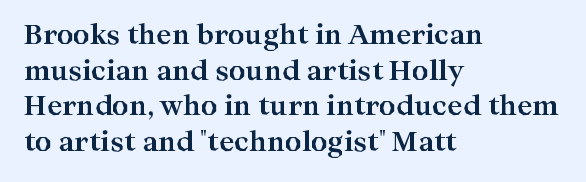
Descenders are the only things crossing below the line. Weight: bold. The tracking reads as untouched default to a designer's eye. A typesetter would mark this as roman, not italic.
